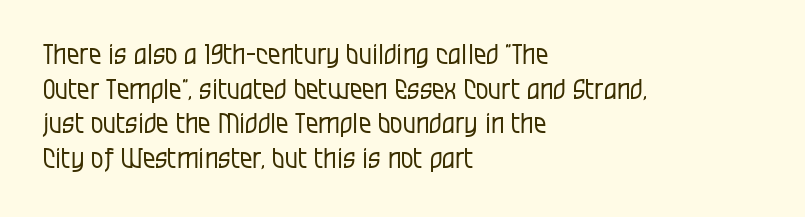
{"serif": "no", "italic": "no", "bold": "no", "weight": "regular", "width": "condensed", "stroke_contrast": "low", "x_height": "large", "monospaced": "no", "underline": "no", "align": "left", "line_spacing_ratio": 1.24, "letter_spacing": "normal", "letter_spacing_em": 0.0, "glyph_px": 28}
